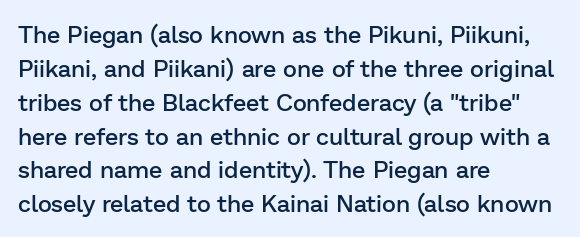
The image shows 24 px text type, upright; set left-aligned, normal line spacing (1.41x), normal letter spacing, not underlined.
